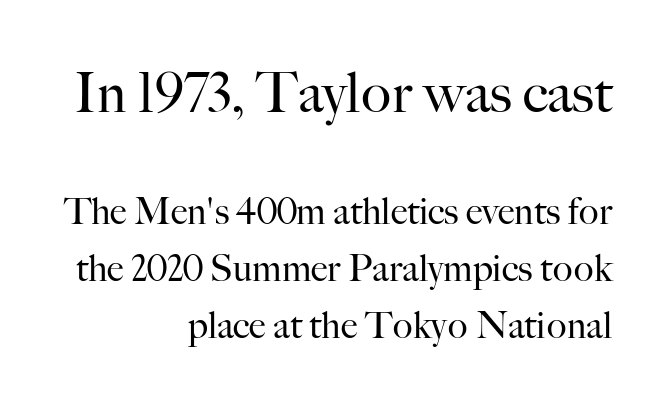
Has an underline been added? It has not. Each new line begins a customary step beneath the previous one. This rendering uses right alignment, leaving the left contour irregular. Note: larger setting up top, smaller setting below.
